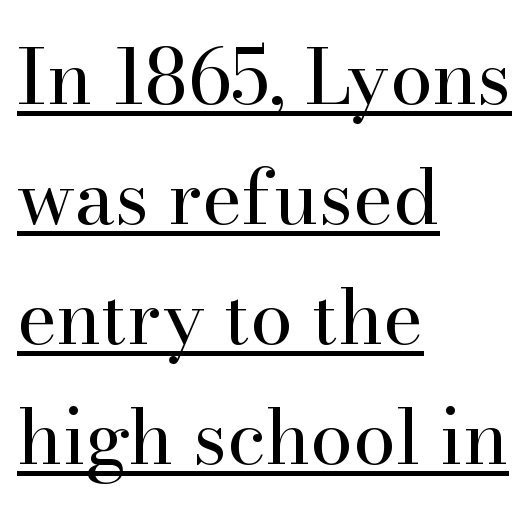
Q: Is the text bold? A: No.
Q: Is the text italic (slanted)? A: No, it is upright.
Q: Is the typeface a serif or a sans-serif typeface? A: Serif.
Q: Is the text underlined? A: Yes.
Q: How is the paragraph aligned? A: Left-aligned.
Q: Is the spacing between letters normal or unusually wide? A: Normal.
Q: Is the spacing between lines tight, normal or loose? A: Normal.
Q: Width (condensed, normal, or wide)? A: Normal.
Q: Stroke contrast? A: High.
Q: x-height? A: Small.
Q: Monospaced? A: No.
